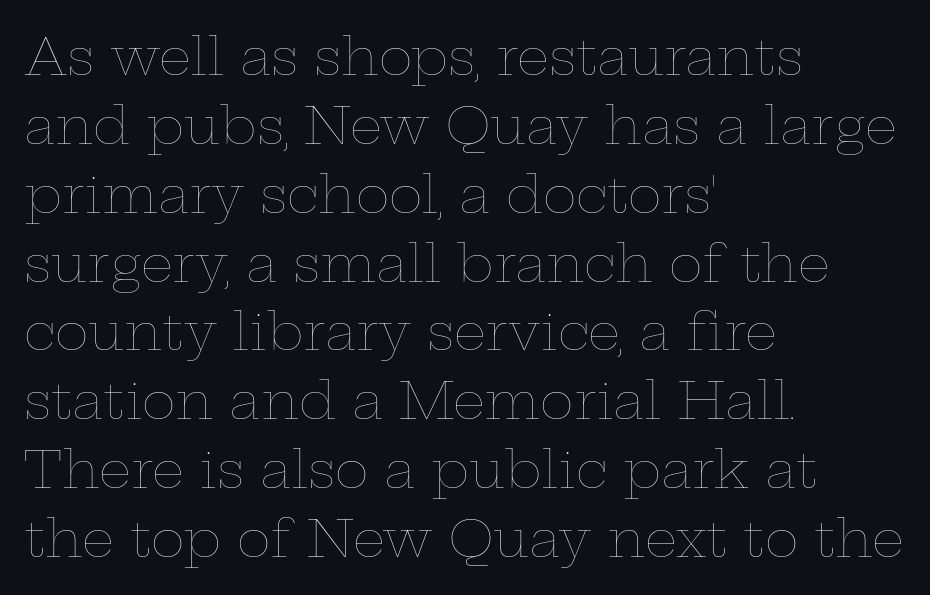
The image shows 51 px thin, wide type, upright; set left-aligned, normal line spacing (1.35x), normal letter spacing, not underlined; low stroke contrast and a medium x-height.
